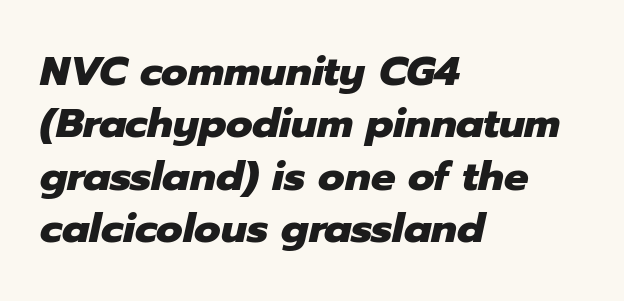
Q: Is the text bold? A: Yes.
Q: Is the text italic (slanted)? A: Yes, it leans right by about 12 degrees.
Q: Is the text underlined? A: No.
Q: How is the paragraph aligned? A: Left-aligned.
Q: Is the spacing between letters normal or unusually wide? A: Normal.
Q: Is the spacing between lines tight, normal or loose? A: Normal.
Q: Width (condensed, normal, or wide)? A: Normal.
Q: Stroke contrast? A: Low.
Q: x-height? A: Medium.
Q: Monospaced? A: No.
